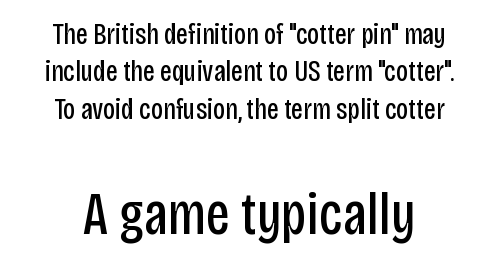
Is this a fixed-width face? No — the glyphs have proportional, varying widths. Stems and bowls with no extra thickness — not bold. The designer left line spacing at the default. If you drew a line through each stem, it would be perfectly vertical. Where is the straight margin? There isn't one; the lines are centered.
